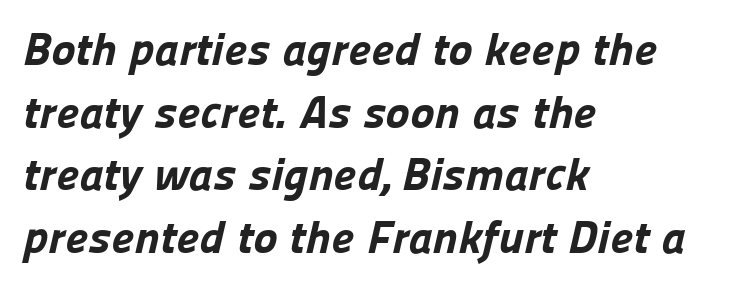
The image shows 46 px bold sans-serif type; set left-aligned, normal line spacing (1.36x), normal letter spacing, not underlined; low stroke contrast and a medium x-height.
